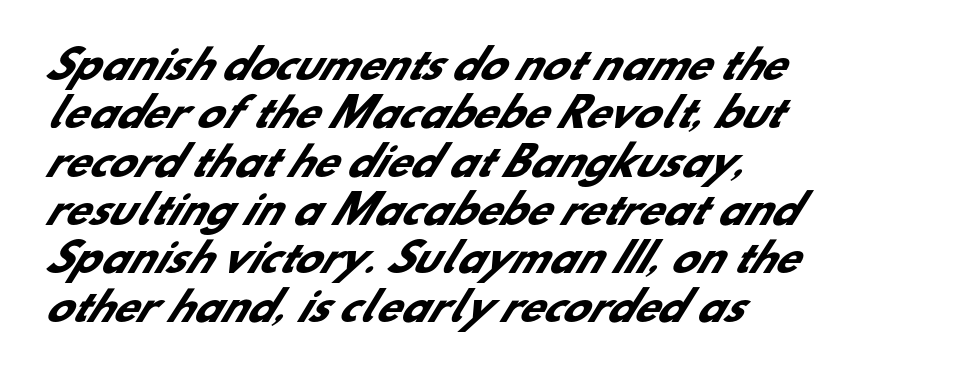
Proportional: the letters do not fall into vertical columns. Serif or sans? Sans — the stroke terminals are bare. The paragraph has a hard left edge and a soft right edge. Descenders hang freely into open space. A dark, heavy texture on the line: the type is bold.
